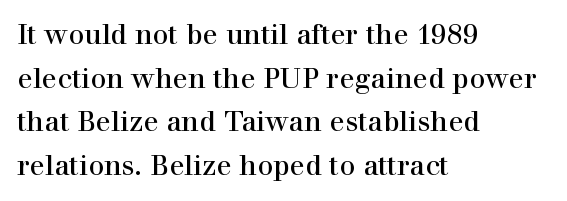
Q: Is the text bold? A: No.
Q: Is the text italic (slanted)? A: No, it is upright.
Q: Is the typeface a serif or a sans-serif typeface? A: Serif.
Q: Is the text underlined? A: No.
Q: How is the paragraph aligned? A: Left-aligned.
Q: Is the spacing between letters normal or unusually wide? A: Normal.
Q: Is the spacing between lines tight, normal or loose? A: Normal.
Q: Width (condensed, normal, or wide)? A: Normal.
Q: Stroke contrast? A: High.
Q: x-height? A: Medium.
Q: Monospaced? A: No.
